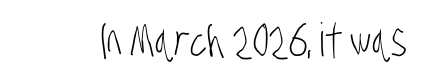
Lines of text with bare space underneath. The rendering shows plain stroke endings on the letterforms — a sans-serif design. You could call the tracking neutral — neither tight nor loose. The font is comparable to plain body text, perhaps lighter. The rendering uses natural spacing where letterforms have individual widths.
